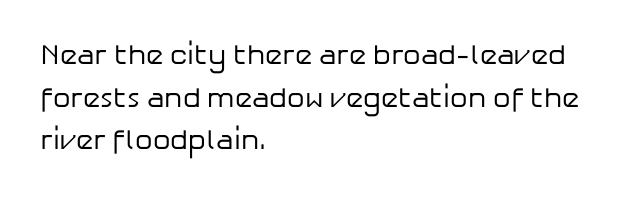
The image shows 28 px regular-weight sans-serif type, upright; set left-aligned, normal line spacing (1.52x), normal letter spacing, not underlined; low stroke contrast and a medium x-height.
